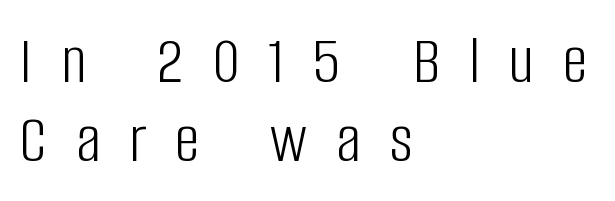
Type style note: lacks serifs. If you measured baseline to baseline, you'd find a short distance. Tracking value appears strongly positive — letters spread wide. Any mark beneath the type? The region is blank. The letters stand straight up with perfectly vertical stems. The rendering uses natural spacing where letterforms have individual widths.
